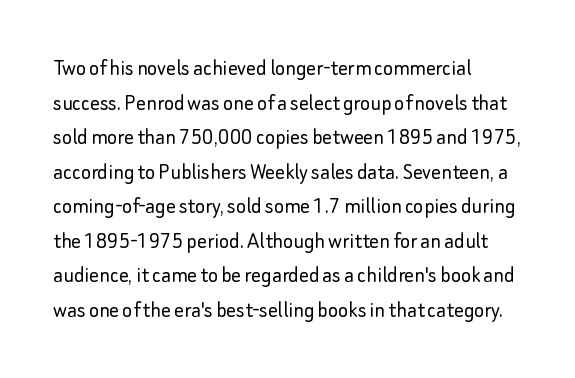
Q: Is the text bold? A: No.
Q: Is the text italic (slanted)? A: No, it is upright.
Q: Is the text underlined? A: No.
Q: How is the paragraph aligned? A: Left-aligned.
Q: Is the spacing between letters normal or unusually wide? A: Normal.
Q: Is the spacing between lines tight, normal or loose? A: Normal.
